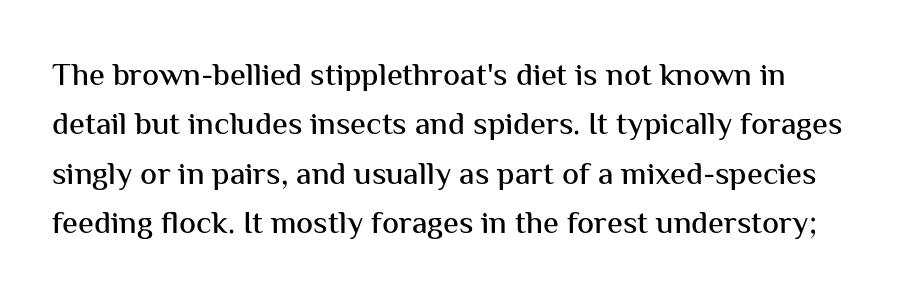
{"serif": "no", "italic": "no", "width": "normal", "stroke_contrast": "medium", "x_height": "medium", "monospaced": "no", "underline": "no", "line_spacing": "normal", "line_spacing_ratio": 1.54, "letter_spacing": "normal", "letter_spacing_em": 0.0, "glyph_px": 32}
